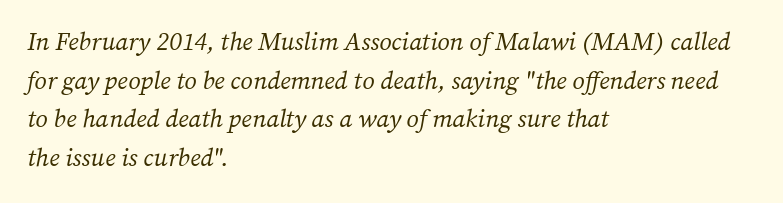
Look at the tracking — it's just the regular setting, nothing added. Yep, that's italic — everything's leaning. In CSS terms this would be text-align: left. The area under the type is left untouched. Is the type heavy? It reads as light-to-regular instead. Regular leading.
